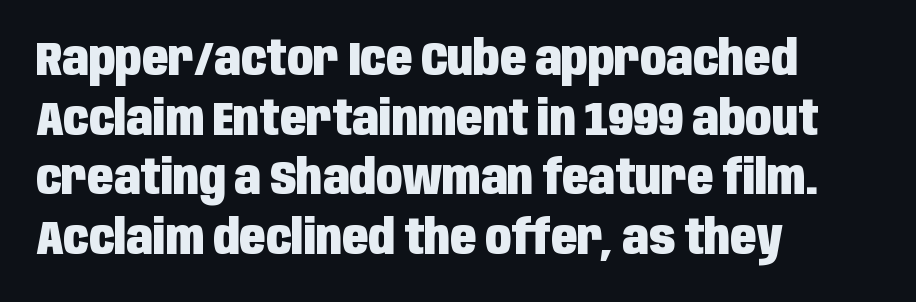
Q: Is the text bold? A: Yes.
Q: Is the text italic (slanted)? A: No, it is upright.
Q: Is the typeface a serif or a sans-serif typeface? A: Sans-serif.
Q: Is the text underlined? A: No.
Q: How is the paragraph aligned? A: Left-aligned.
Q: Is the spacing between letters normal or unusually wide? A: Normal.
Q: Width (condensed, normal, or wide)? A: Condensed.
Q: Stroke contrast? A: Low.
Q: x-height? A: Large.
Q: Monospaced? A: No.
